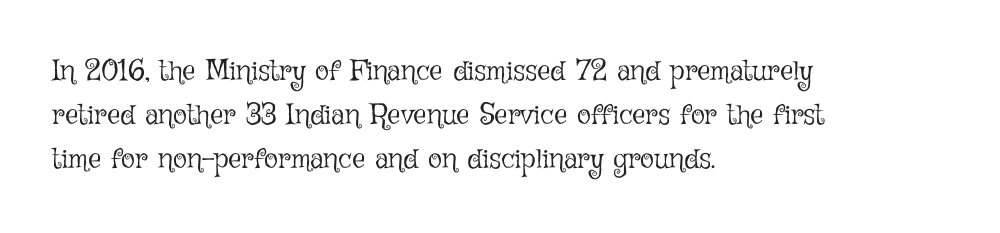
The image shows 29 px light type, upright; set left-aligned, normal line spacing (1.52x), normal letter spacing, not underlined; low stroke contrast and a medium x-height.
